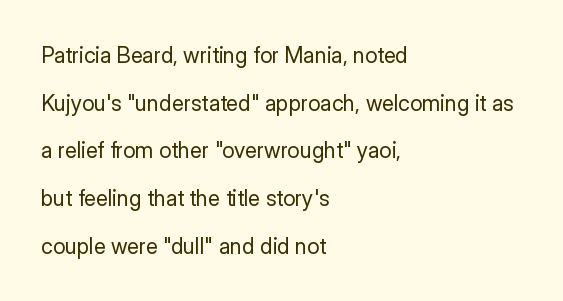
{"italic": "no", "bold": "no", "underline": "no", "align": "left", "line_spacing": "loose", "line_spacing_ratio": 2.17, "letter_spacing": "normal", "letter_spacing_em": 0.0, "glyph_px": 22}
